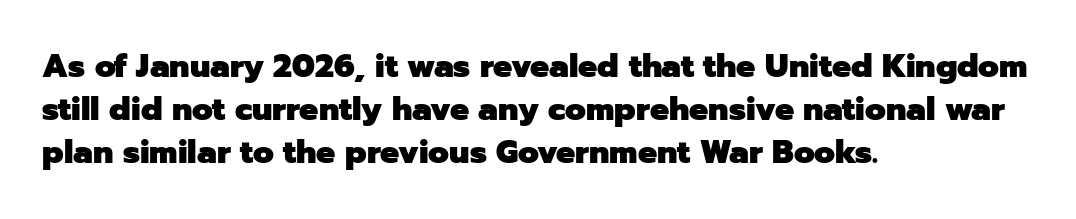
The image shows 32 px heavy sans-serif type, upright; set left-aligned, normal line spacing (1.34x), normal letter spacing, not underlined; low stroke contrast and a medium x-height.
